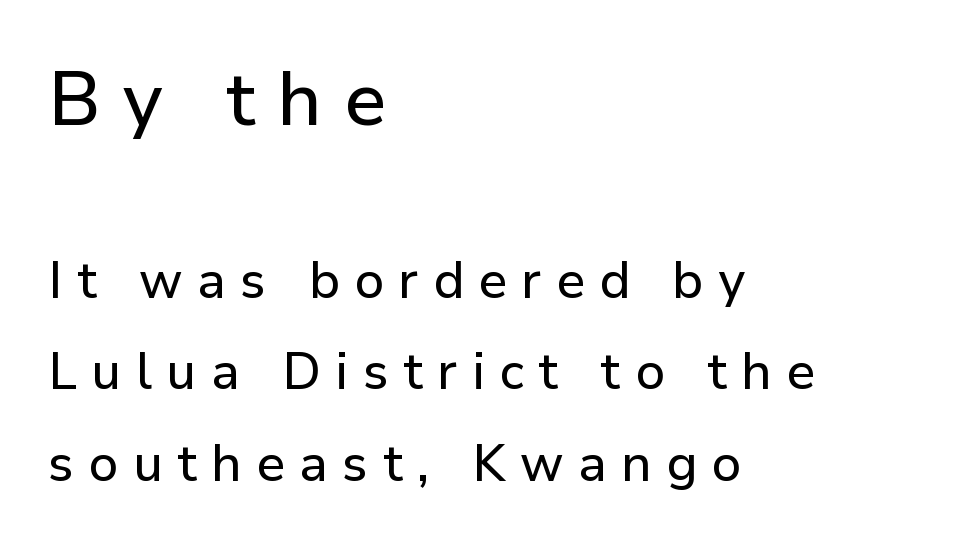
{"serif": "no", "italic": "no", "width": "normal", "stroke_contrast": "low", "x_height": "medium", "monospaced": "no", "underline": "no", "align": "left", "line_spacing_ratio": 1.8, "letter_spacing": "wide", "letter_spacing_em": 0.28, "larger_block": "first", "size_ratio": 1.49, "glyph_px": 76}
